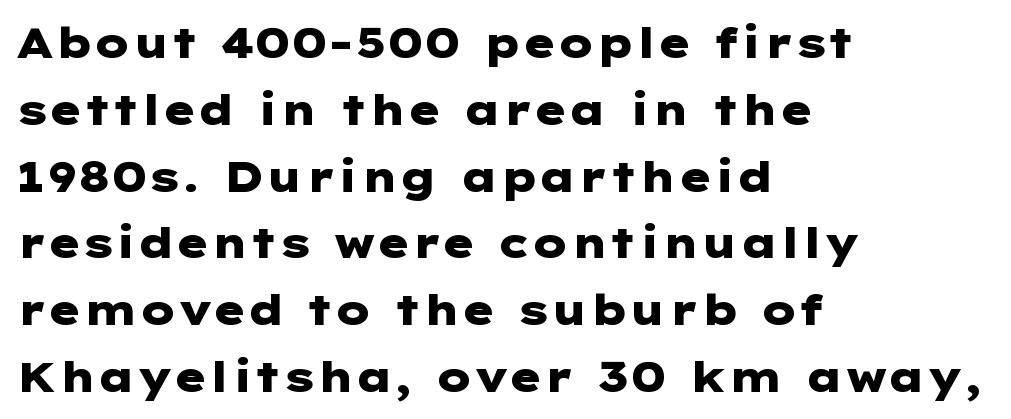
{"serif": "no", "italic": "no", "bold": "yes", "weight": "heavy", "width": "wide", "stroke_contrast": "low", "x_height": "medium", "underline": "no", "align": "left", "line_spacing": "normal", "line_spacing_ratio": 1.59, "letter_spacing": "normal", "letter_spacing_em": 0.0, "glyph_px": 42}
